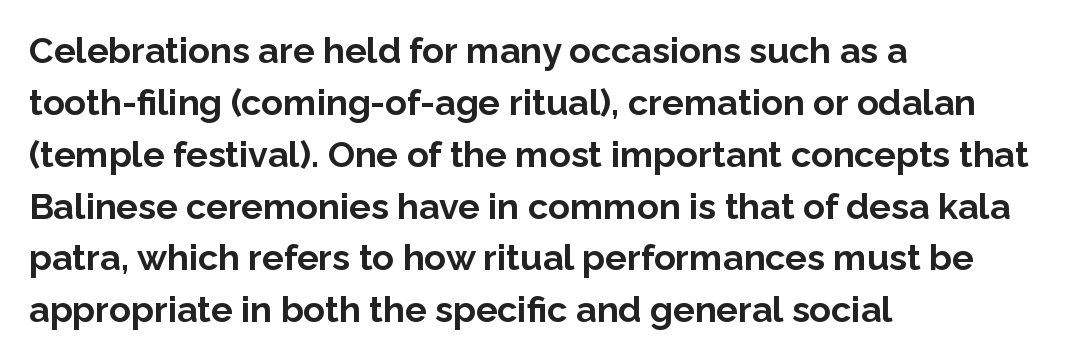
The image shows 36 px bold sans-serif type, upright; set left-aligned, normal line spacing (1.44x), normal letter spacing, not underlined; low stroke contrast and a medium x-height.
